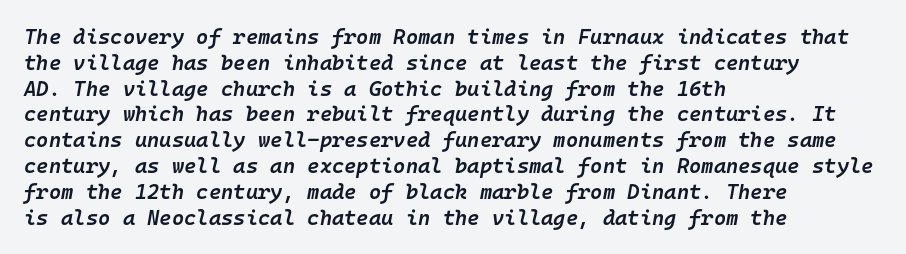
{"italic": "yes", "lean": "right", "slant_degrees": 10, "bold": "semi", "underline": "no", "align": "left", "line_spacing_ratio": 1.23, "letter_spacing": "normal", "letter_spacing_em": 0.0, "glyph_px": 21}
